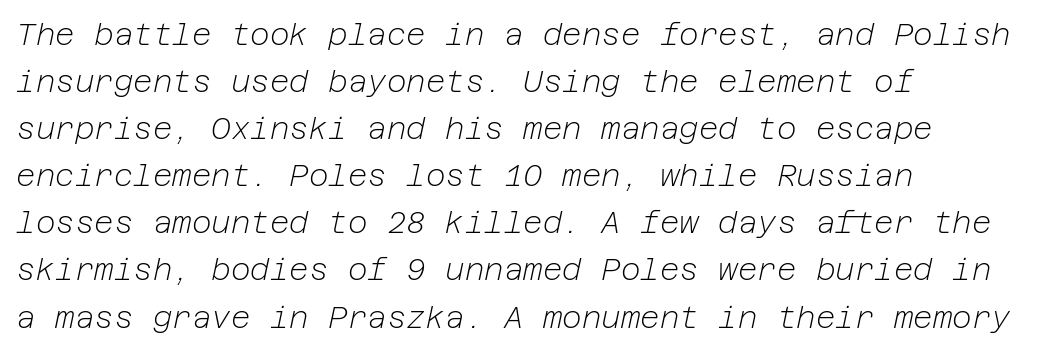
This rendering leaves character spacing at its baseline value. The passage is arranged the way most books set body copy — flush left. There's an unmistakable incline to the writing here. The specimen omits any rule beneath the text block's lines. Is this a heavy cut? Hardly; it is regular or lighter. Regarding leading, the lines here are spaced in the standard way.
